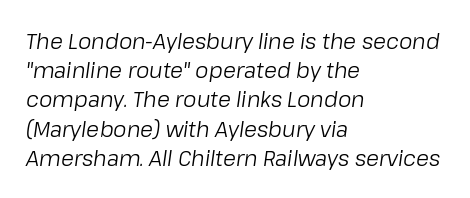
{"italic": "yes", "lean": "right", "slant_degrees": 8, "bold": "no", "underline": "no", "align": "left", "line_spacing": "normal", "line_spacing_ratio": 1.39, "letter_spacing": "normal", "letter_spacing_em": 0.0, "glyph_px": 21}
